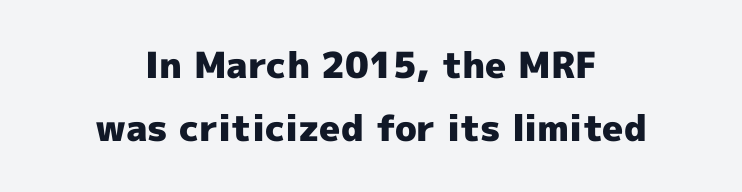
The letters carry no serifs — their stems end cleanly without finishing strokes. A full-strength bold gives these letters their thick strokes. This sample has the flowing, uneven cadence of proportional lettering. Characters follow at the spacing the type designer built in. Line starts and ends both wander, symmetrically. Quick note: underline off.
